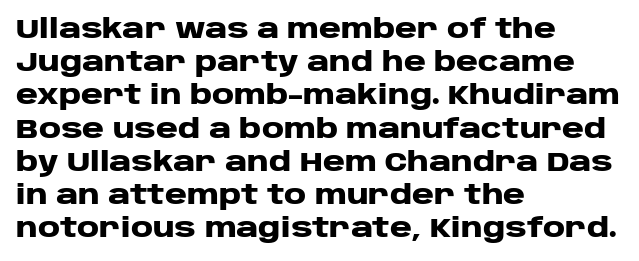
Q: Is the text bold? A: Yes.
Q: Is the text italic (slanted)? A: No, it is upright.
Q: Is the text underlined? A: No.
Q: How is the paragraph aligned? A: Left-aligned.
Q: Is the spacing between letters normal or unusually wide? A: Normal.
